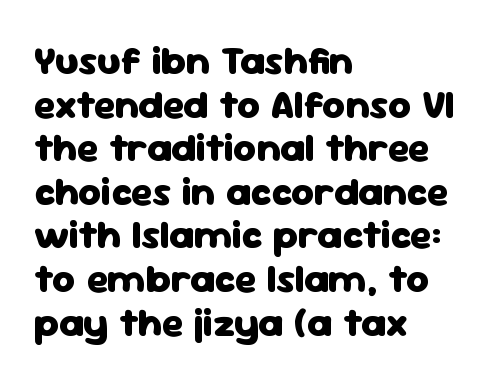
Q: Is the text bold? A: Yes.
Q: Is the text italic (slanted)? A: No, it is upright.
Q: Is the typeface a serif or a sans-serif typeface? A: Sans-serif.
Q: Is the text underlined? A: No.
Q: How is the paragraph aligned? A: Left-aligned.
Q: Is the spacing between letters normal or unusually wide? A: Normal.
Q: Is the spacing between lines tight, normal or loose? A: Tight.
Q: Width (condensed, normal, or wide)? A: Normal.
Q: Stroke contrast? A: Low.
Q: x-height? A: Medium.
Q: Monospaced? A: No.
